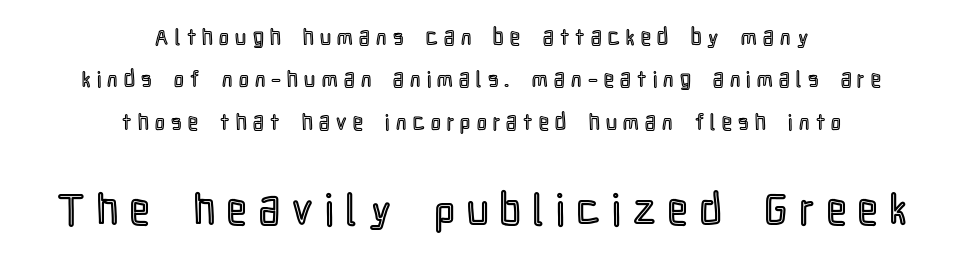
{"italic": "no", "width": "condensed", "x_height": "medium", "monospaced": "no", "underline": "no", "align": "center", "line_spacing": "loose", "line_spacing_ratio": 1.93, "letter_spacing": "wide", "letter_spacing_em": 0.29, "larger_block": "second", "size_ratio": 1.95, "glyph_px": 43}
